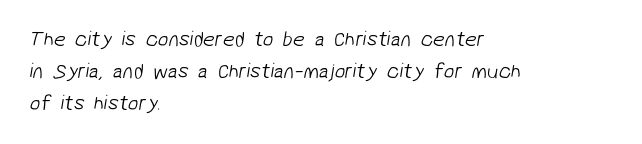
Counters stay open thanks to moderate or lighter strokes. Line spacing here is normal. Letters rest on an invisible, unmarked baseline. Tracking value appears to be zero — textbook default spacing. These lines are set flush left with a ragged right edge.
